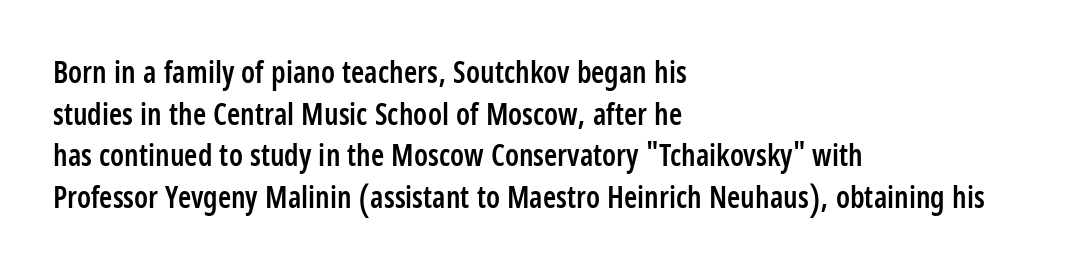
The letters carry no serifs — their stems end cleanly without finishing strokes. Vertical strokes here are truly vertical. Compared with typical paragraphs, the rows here are spaced about the same. Words appear dense and cohesive because spacing is normal. The space beneath each line is pristine and unruled. Compared with a centered layout, this one pins lines to the left instead.
